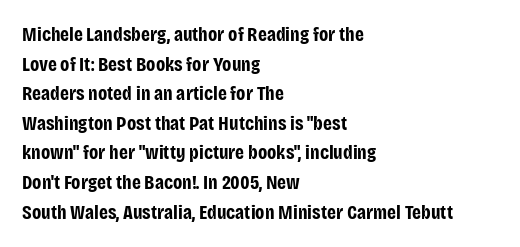
{"italic": "no", "bold": "yes", "underline": "no", "align": "left", "line_spacing": "normal", "line_spacing_ratio": 1.48, "letter_spacing": "normal", "letter_spacing_em": 0.0, "glyph_px": 20}
